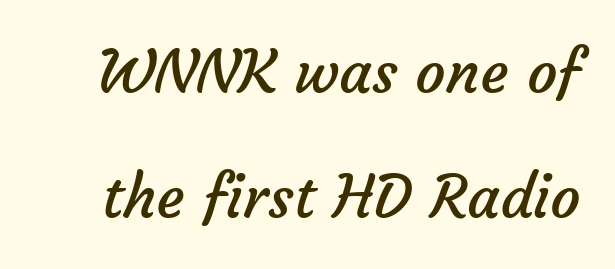
The image shows 60 px regular-weight sans-serif type; set loose line spacing (2.08x), normal letter spacing, not underlined; low stroke contrast and a medium x-height.
